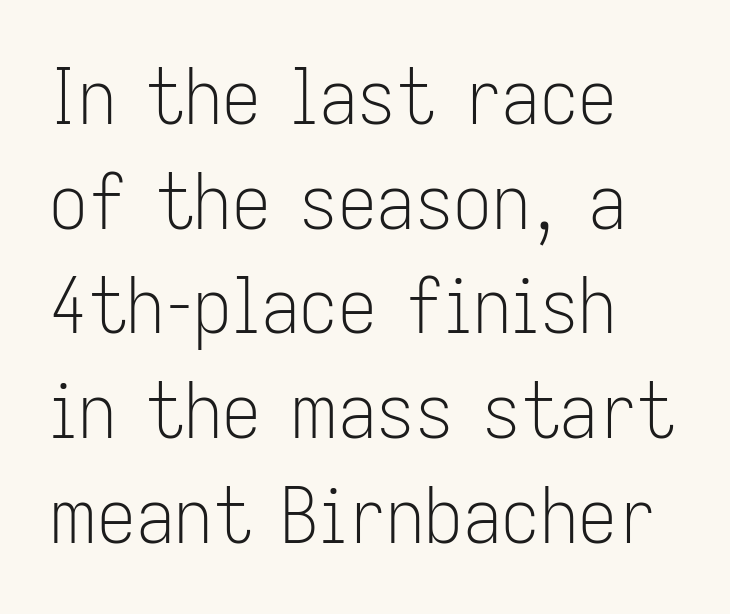
Q: Is the text bold? A: No.
Q: Is the text italic (slanted)? A: No, it is upright.
Q: Is the typeface a serif or a sans-serif typeface? A: Sans-serif.
Q: Is the text underlined? A: No.
Q: How is the paragraph aligned? A: Left-aligned.
Q: Is the spacing between letters normal or unusually wide? A: Normal.
Q: Is the spacing between lines tight, normal or loose? A: Normal.
Q: Width (condensed, normal, or wide)? A: Condensed.
Q: Stroke contrast? A: Low.
Q: x-height? A: Medium.
Q: Monospaced? A: No.
